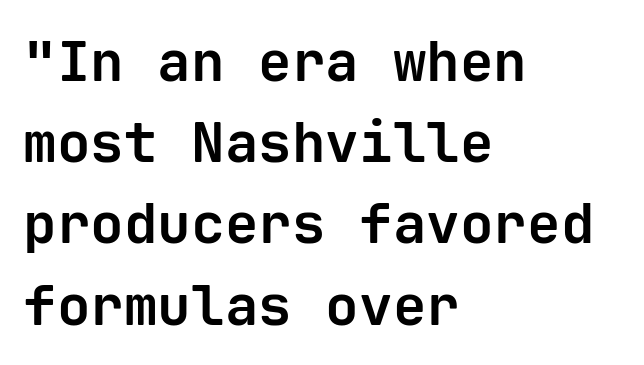
The image shows 56 px bold sans-serif type, upright, monospaced; set left-aligned, normal line spacing (1.45x), normal letter spacing, not underlined; low stroke contrast and a medium x-height.
